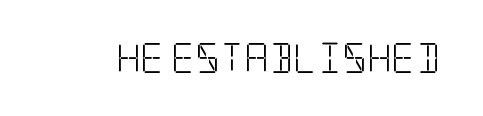
Q: Is the text bold? A: No.
Q: Is the text italic (slanted)? A: No, it is upright.
Q: Is the typeface a serif or a sans-serif typeface? A: Serif.
Q: Is the text underlined? A: No.
Q: Is the spacing between letters normal or unusually wide? A: Normal.
Q: Width (condensed, normal, or wide)? A: Condensed.
Q: Stroke contrast? A: Low.
Q: x-height? A: Large.
